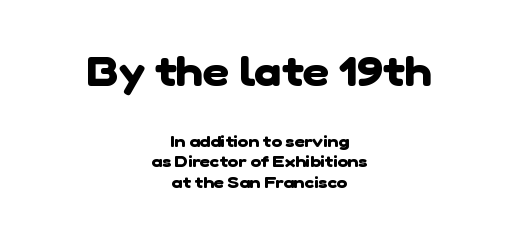
Q: Is the text bold? A: Yes.
Q: Is the typeface a serif or a sans-serif typeface? A: Sans-serif.
Q: Is the text underlined? A: No.
Q: How is the paragraph aligned? A: Centered.
Q: Is the spacing between letters normal or unusually wide? A: Normal.
Q: Is the spacing between lines tight, normal or loose? A: Normal.
Q: Which block of text is set in a larger size, the first (top) or the second (bottom)? A: The first (top) one.
Q: Width (condensed, normal, or wide)? A: Normal.
Q: Stroke contrast? A: Low.
Q: x-height? A: Medium.
Q: Monospaced? A: No.
